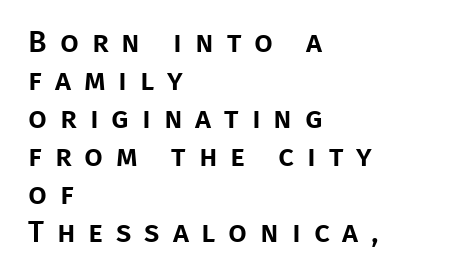
The image shows 30 px sans-serif type, upright; set left-aligned, normal line spacing (1.27x), unusually wide letter spacing (+0.43 em), not underlined; low stroke contrast and a large x-height.
